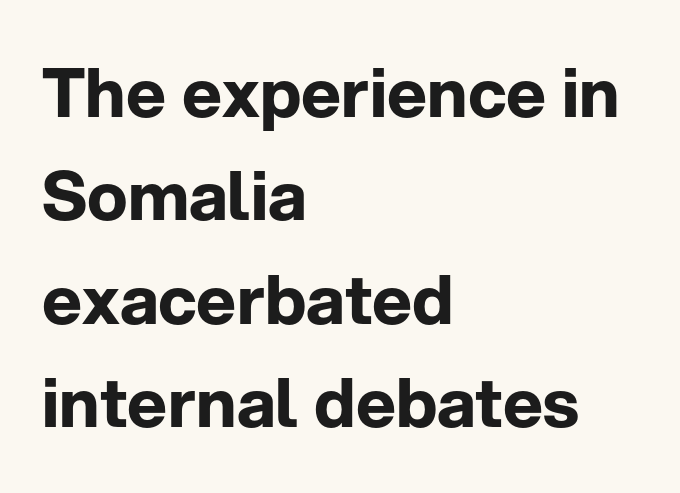
There is no visible air inserted between adjacent glyphs. Beneath every word, the page is bare. Spacing verdict: proportional, widths tailored to each character. A student would call this left alignment; a typographer would say flush left, rag right. The rows are spaced the way most documents space them.
